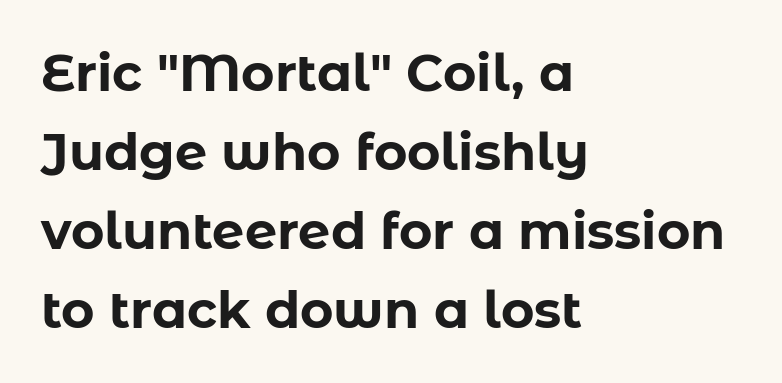
{"serif": "no", "italic": "no", "bold": "yes", "weight": "bold", "width": "normal", "stroke_contrast": "low", "x_height": "medium", "monospaced": "no", "underline": "no", "align": "left", "line_spacing": "normal", "line_spacing_ratio": 1.55, "letter_spacing": "normal", "letter_spacing_em": 0.0, "glyph_px": 51}
